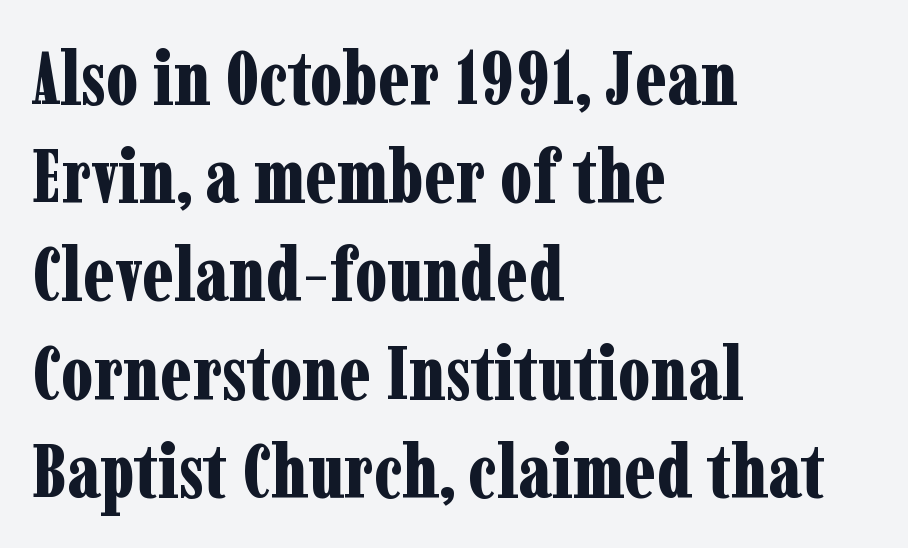
{"serif": "yes", "italic": "no", "bold": "yes", "weight": "bold", "width": "condensed", "stroke_contrast": "low", "x_height": "medium", "monospaced": "no", "underline": "no", "align": "left", "line_spacing": "normal", "line_spacing_ratio": 1.31, "letter_spacing": "normal", "letter_spacing_em": 0.0, "glyph_px": 75}
